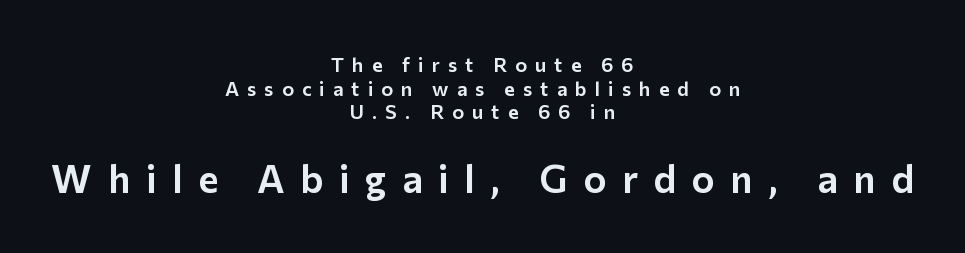
The image shows 39 px sans-serif type, upright; set centered, line spacing 1.18x, unusually wide letter spacing (+0.4 em), not underlined; the second (bottom) block is 1.95x larger; low stroke contrast and a medium x-height.
